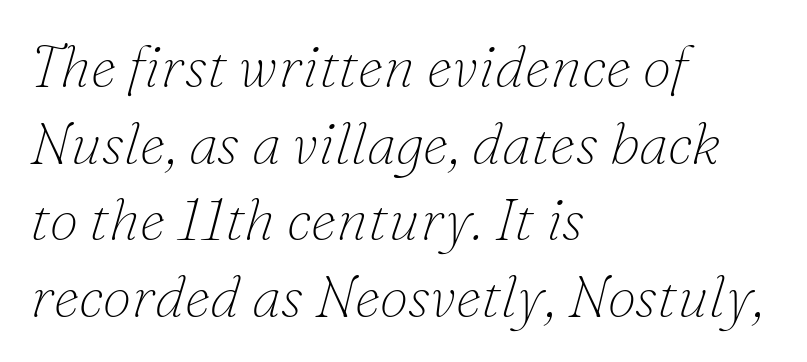
{"serif": "yes", "italic": "yes", "lean": "right", "slant_degrees": 16, "bold": "no", "weight": "thin", "width": "normal", "stroke_contrast": "low", "x_height": "small", "monospaced": "no", "underline": "no", "align": "left", "line_spacing": "normal", "line_spacing_ratio": 1.32, "letter_spacing": "normal", "letter_spacing_em": 0.0, "glyph_px": 58}
